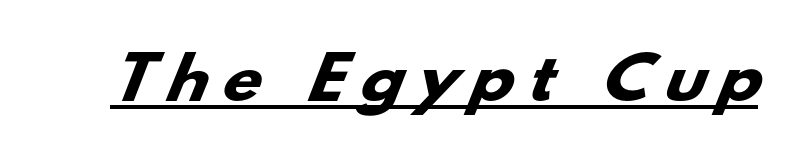
{"serif": "no", "bold": "yes", "weight": "heavy", "width": "wide", "stroke_contrast": "low", "x_height": "small", "monospaced": "no", "underline": "yes", "letter_spacing": "wide", "letter_spacing_em": 0.29, "glyph_px": 57}
